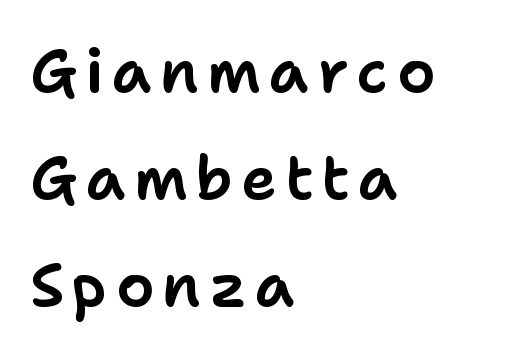
This rendering employs a face without finishing strokes, i.e., a sans-serif. This rendering uses left alignment, leaving the right contour irregular. Nobody drew a line under any word here. This sample has the flowing, uneven cadence of proportional lettering.
